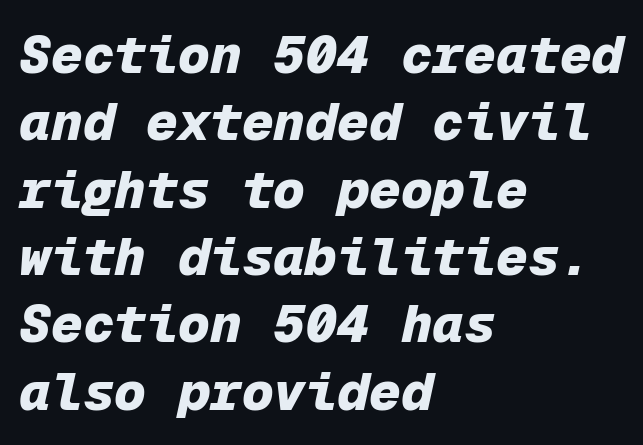
Q: Is the text bold? A: Yes.
Q: Is the text italic (slanted)? A: Yes, it leans right by about 12 degrees.
Q: Is the text underlined? A: No.
Q: How is the paragraph aligned? A: Left-aligned.
Q: Is the spacing between letters normal or unusually wide? A: Normal.
Q: Is the spacing between lines tight, normal or loose? A: Normal.
Q: Width (condensed, normal, or wide)? A: Normal.
Q: Stroke contrast? A: Low.
Q: x-height? A: Medium.
Q: Monospaced? A: Yes.
